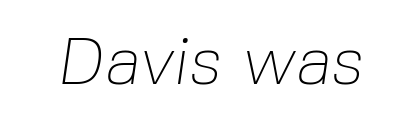
{"serif": "no", "bold": "no", "weight": "thin", "width": "normal", "stroke_contrast": "low", "x_height": "medium", "monospaced": "no", "underline": "no", "letter_spacing": "normal", "letter_spacing_em": 0.0, "glyph_px": 67}
